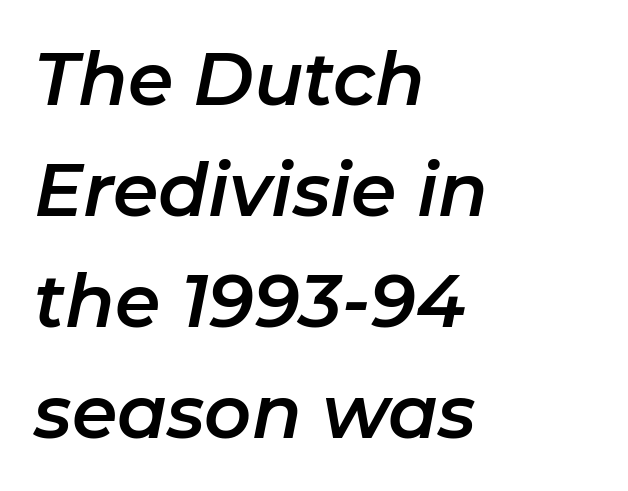
{"italic": "yes", "lean": "right", "slant_degrees": 11, "width": "normal", "stroke_contrast": "low", "x_height": "medium", "monospaced": "no", "underline": "no", "align": "left", "line_spacing": "normal", "line_spacing_ratio": 1.52, "letter_spacing": "normal", "letter_spacing_em": 0.0, "glyph_px": 73}
